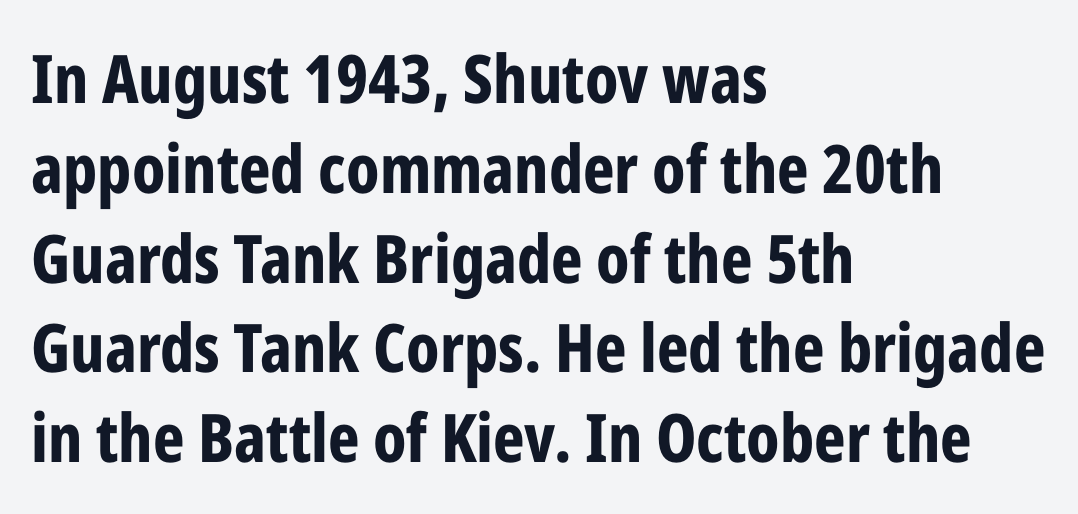
Q: Is the text bold? A: Yes.
Q: Is the text italic (slanted)? A: No, it is upright.
Q: Is the typeface a serif or a sans-serif typeface? A: Sans-serif.
Q: Is the text underlined? A: No.
Q: How is the paragraph aligned? A: Left-aligned.
Q: Is the spacing between letters normal or unusually wide? A: Normal.
Q: Is the spacing between lines tight, normal or loose? A: Normal.
Q: Width (condensed, normal, or wide)? A: Condensed.
Q: Stroke contrast? A: Low.
Q: x-height? A: Medium.
Q: Monospaced? A: No.
